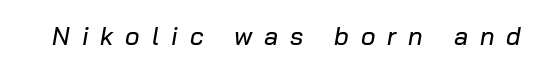
{"italic": "yes", "lean": "right", "slant_degrees": 10, "underline": "no", "letter_spacing": "wide", "letter_spacing_em": 0.48, "glyph_px": 25}
